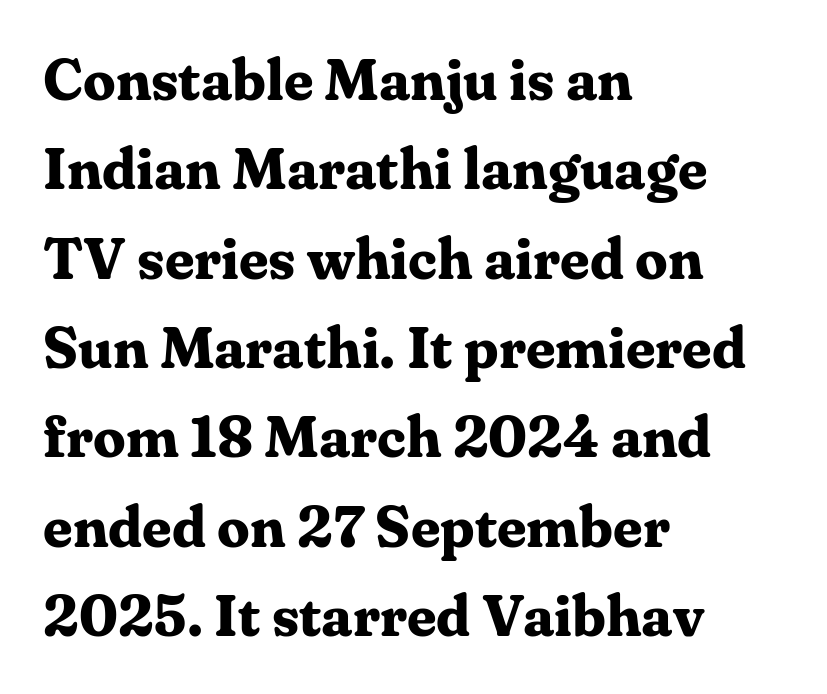
{"serif": "yes", "italic": "no", "bold": "yes", "weight": "bold", "width": "normal", "stroke_contrast": "medium", "x_height": "medium", "monospaced": "no", "underline": "no", "align": "left", "line_spacing": "normal", "line_spacing_ratio": 1.54, "letter_spacing": "normal", "letter_spacing_em": 0.0, "glyph_px": 58}
